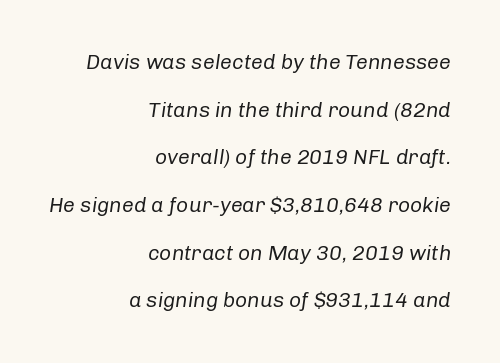
{"italic": "yes", "lean": "right", "slant_degrees": 8, "bold": "no", "underline": "no", "align": "right", "line_spacing": "loose", "line_spacing_ratio": 2.27, "letter_spacing": "normal", "letter_spacing_em": 0.0, "glyph_px": 21}
